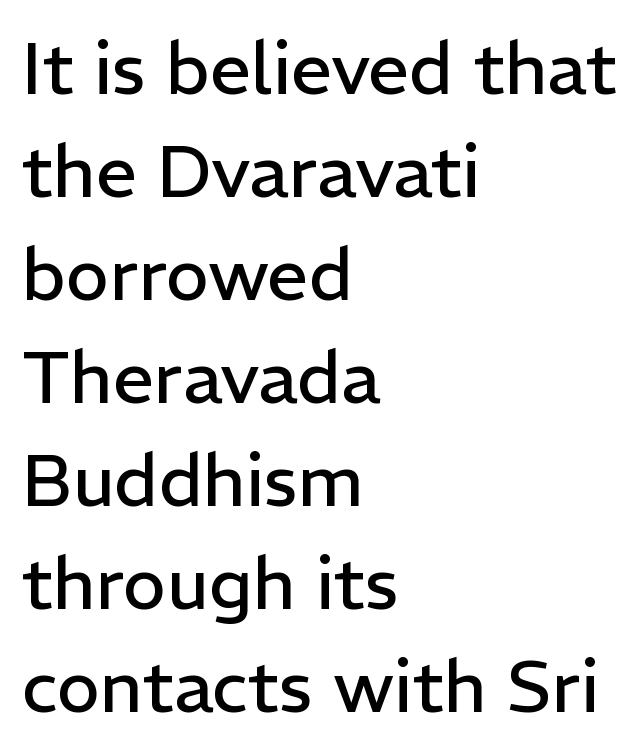
The image shows 73 px regular-weight sans-serif type, upright; set left-aligned, normal line spacing (1.41x), normal letter spacing, not underlined; low stroke contrast and a medium x-height.
